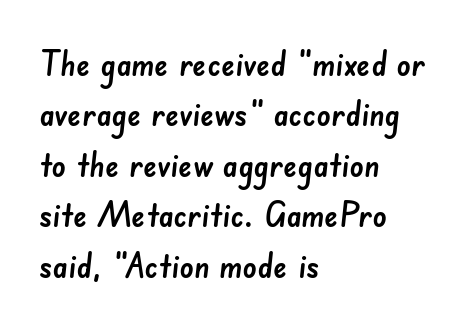
The image shows 35 px sans-serif type; set left-aligned, normal line spacing (1.44x), normal letter spacing, not underlined; low stroke contrast and a small x-height.
